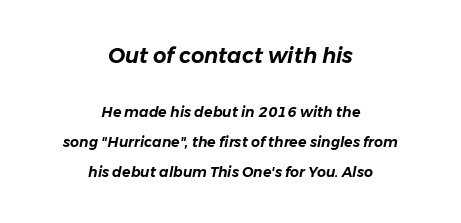
Q: Is the text italic (slanted)? A: Yes, it leans right by about 11 degrees.
Q: Is the text underlined? A: No.
Q: How is the paragraph aligned? A: Centered.
Q: Is the spacing between letters normal or unusually wide? A: Normal.
Q: Is the spacing between lines tight, normal or loose? A: Loose.
Q: Which block of text is set in a larger size, the first (top) or the second (bottom)? A: The first (top) one.
